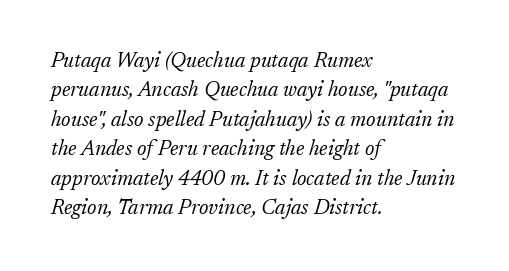
{"italic": "yes", "lean": "right", "slant_degrees": 17, "bold": "no", "underline": "no", "align": "left", "line_spacing": "normal", "line_spacing_ratio": 1.4, "letter_spacing": "normal", "letter_spacing_em": 0.0, "glyph_px": 21}
